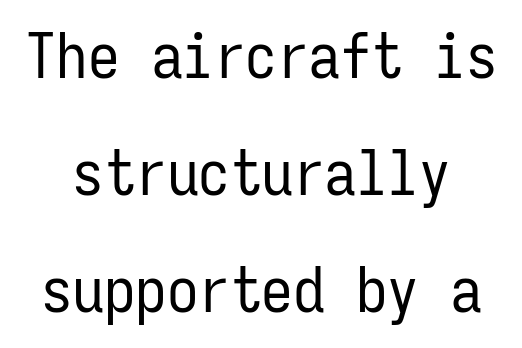
Is the type heavy? It reads as light-to-regular instead. Unlike a traditional serif, this face leaves its strokes unadorned. Unlike italic type, these characters show no tilt at all. Unmarked baselines from the first word to the last. Words appear dense and cohesive because spacing is normal. Typeset on center — no edge is straight.
